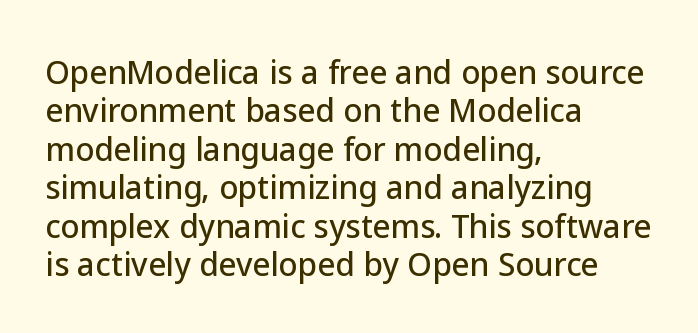
The image shows 31 px sans-serif type, upright; set left-aligned, line spacing 1.24x, normal letter spacing, not underlined; low stroke contrast and a medium x-height.
